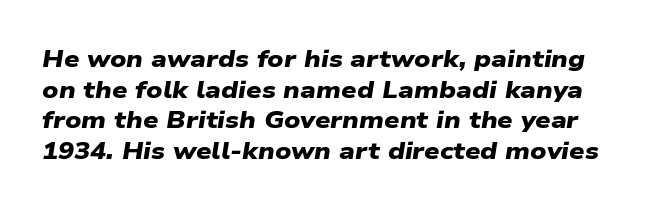
Any mark beneath the type? The region is blank. This block has exactly the height ordinary leading produces. Pretty heavy lettering here — definitely bold. There is no visible air inserted between adjacent glyphs.
